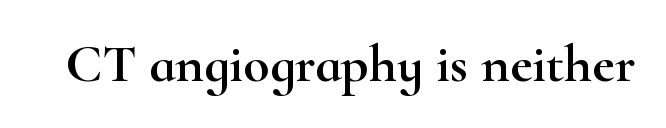
The image shows 54 px wide serif type, upright; set normal letter spacing, not underlined; high stroke contrast and a small x-height.
